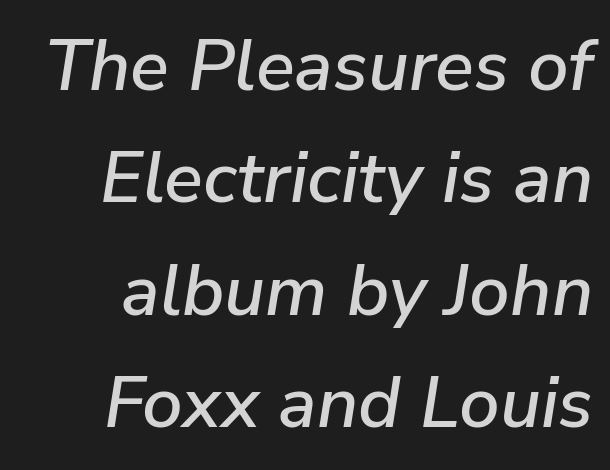
Is this a fixed-width face? No — the glyphs have proportional, varying widths. Compared with ordinary roman type, these characters are visibly tilted. These lines stack with their right ends in a neat column. Type without underlining. Tracking here is standard; glyphs follow each other at the usual distance.
